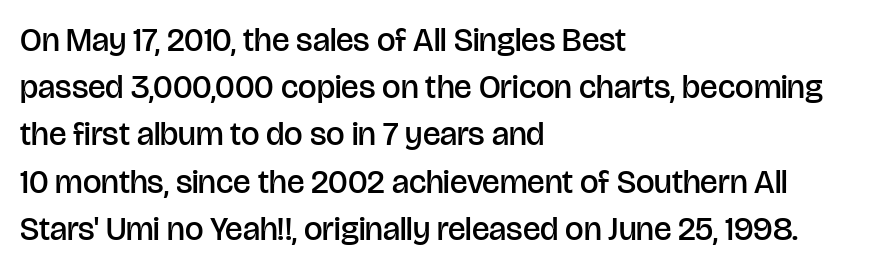
A typesetter would label this face a sans. The letterforms sit shoulder to shoulder at normal distance. Proportional: the letters do not fall into vertical columns. Reading down the column, the eye jumps a familiar distance to each next line. Designer's note — italics off, roman on.
